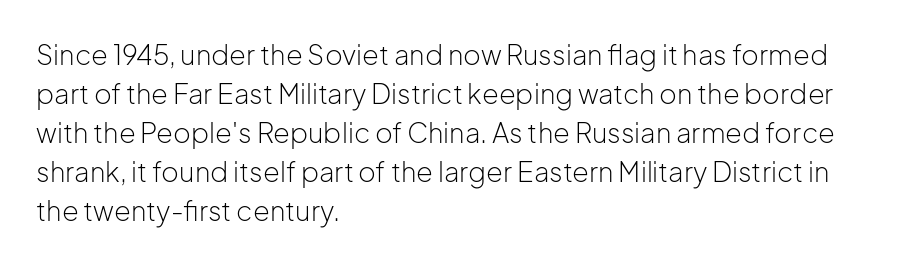
Nothing heavy about these letters — not bold at all. The block of text has a typical density, with ordinary space between rows. Posture: straight, roman, zero tilt. Quick note: underline off. The letterforms sit shoulder to shoulder at normal distance.
